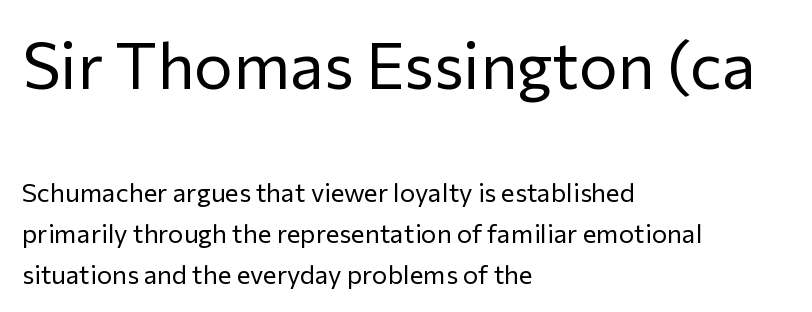
The image shows 65 px regular-weight sans-serif type, upright; set left-aligned, normal line spacing (1.56x), normal letter spacing, not underlined; the first (top) block is 2.5x larger; low stroke contrast and a medium x-height.
